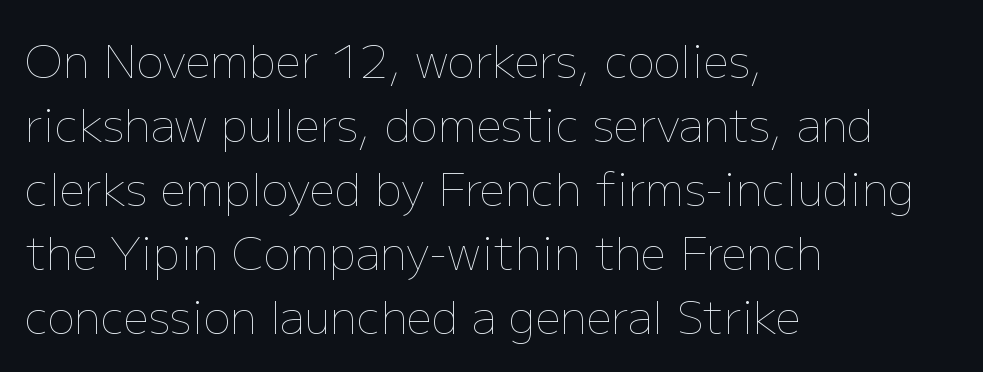
Q: Is the text bold? A: No.
Q: Is the text italic (slanted)? A: No, it is upright.
Q: Is the text underlined? A: No.
Q: How is the paragraph aligned? A: Left-aligned.
Q: Is the spacing between letters normal or unusually wide? A: Normal.
Q: Is the spacing between lines tight, normal or loose? A: Normal.
Q: Width (condensed, normal, or wide)? A: Normal.
Q: Stroke contrast? A: Low.
Q: x-height? A: Medium.
Q: Monospaced? A: No.
